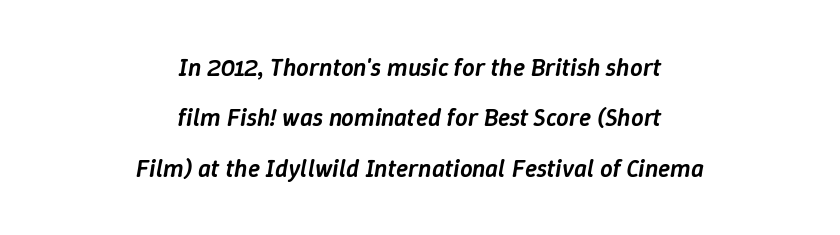
{"italic": "yes", "lean": "right", "slant_degrees": 9, "bold": "semi", "underline": "no", "align": "center", "line_spacing": "loose", "line_spacing_ratio": 2.02, "letter_spacing": "normal", "letter_spacing_em": 0.0, "glyph_px": 25}
